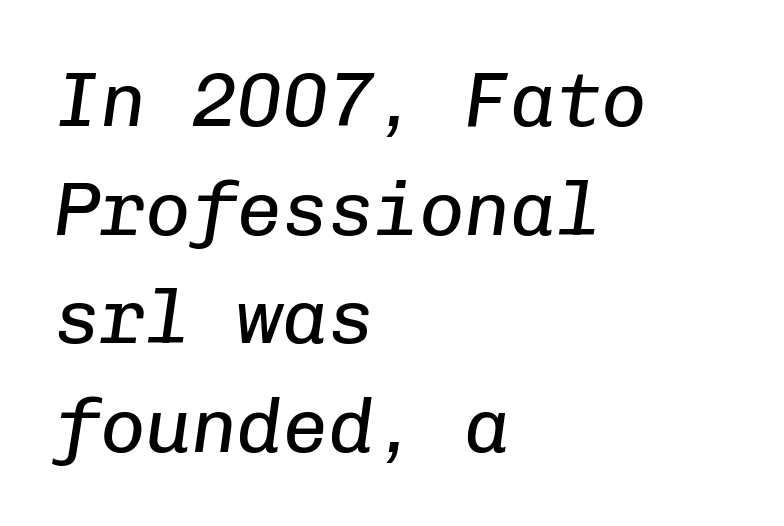
The image shows 76 px regular-weight type, italic (leaning right), monospaced; set left-aligned, normal line spacing (1.43x), normal letter spacing, not underlined; low stroke contrast and a medium x-height.
